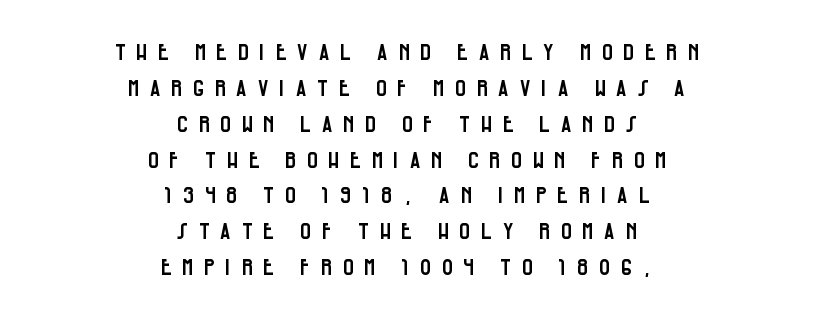
The image shows 22 px text type, upright; set centered, normal line spacing (1.63x), unusually wide letter spacing (+0.42 em), not underlined.
